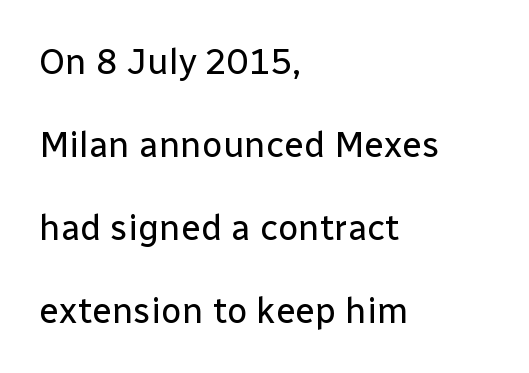
Q: Is the text bold? A: No.
Q: Is the text italic (slanted)? A: No, it is upright.
Q: Is the typeface a serif or a sans-serif typeface? A: Sans-serif.
Q: Is the text underlined? A: No.
Q: How is the paragraph aligned? A: Left-aligned.
Q: Is the spacing between letters normal or unusually wide? A: Normal.
Q: Is the spacing between lines tight, normal or loose? A: Loose.
Q: Width (condensed, normal, or wide)? A: Normal.
Q: Stroke contrast? A: Low.
Q: x-height? A: Medium.
Q: Monospaced? A: No.
